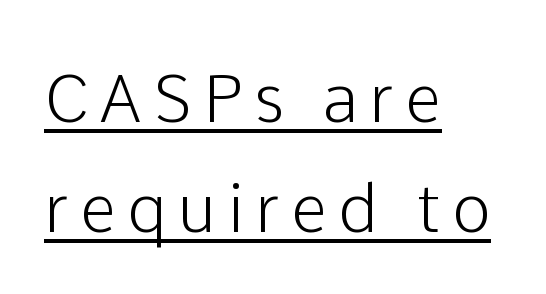
The image shows 66 px sans-serif type, upright; set left-aligned, normal line spacing (1.67x), underlined; low stroke contrast and a medium x-height.
